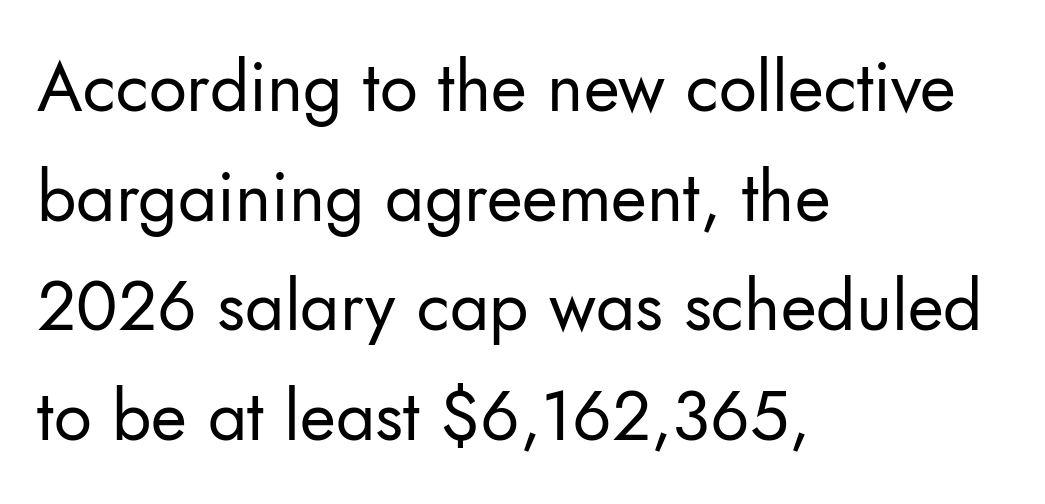
The image shows 69 px regular-weight sans-serif type, upright; set left-aligned, normal line spacing (1.59x), normal letter spacing, not underlined; low stroke contrast and a small x-height.
